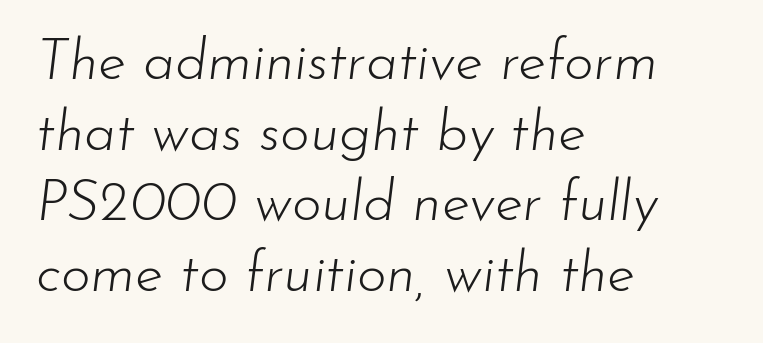
Compared with ordinary roman type, these characters are visibly tilted. Decoration check: the copy has no underline. A quiet, ordinary-to-light weight characterises the typeface. Alignment: flush left.
